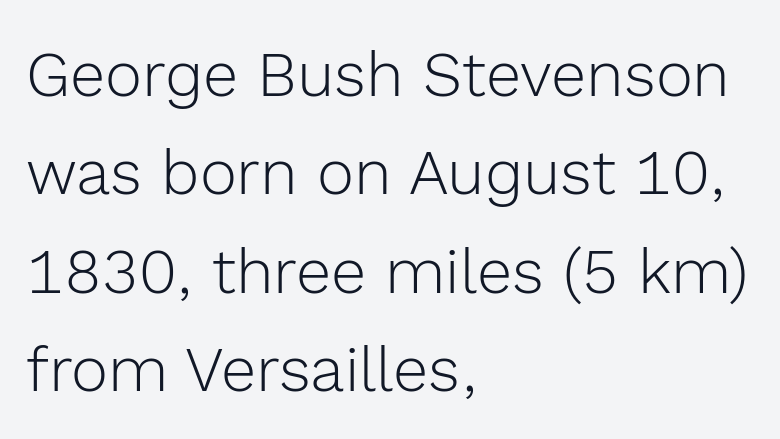
The line texture is even and compact thanks to regular tracking. Is this a fixed-width face? No — the glyphs have proportional, varying widths. The lettering stays uniformly vertical, giving the passage a roman look. Serifs: no, the terminals of the letterforms are clean. No letter is thick-stroked: the sample isn't bold. Reading down the block, your eye returns to a fixed left position each line.
